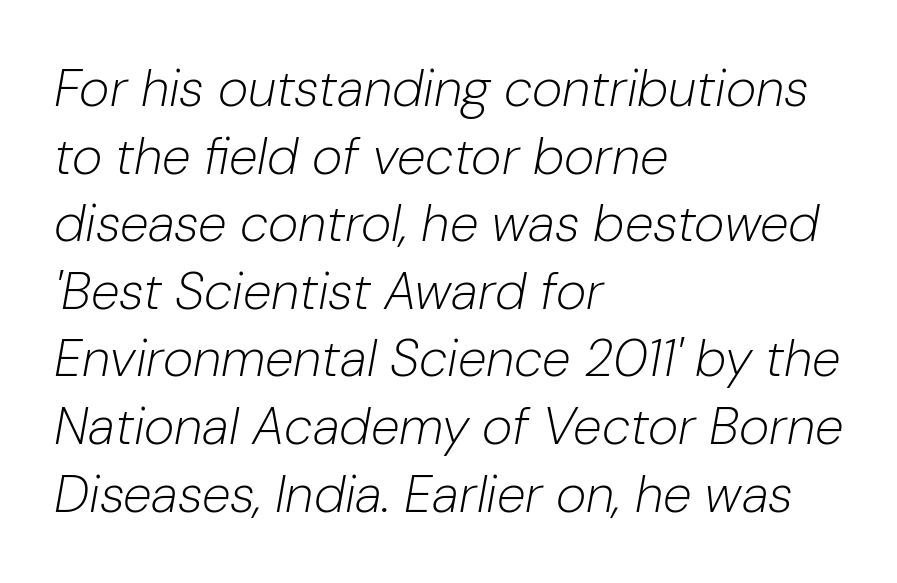
Q: Is the text bold? A: No.
Q: Is the text italic (slanted)? A: Yes, it leans right by about 10 degrees.
Q: Is the text underlined? A: No.
Q: How is the paragraph aligned? A: Left-aligned.
Q: Is the spacing between letters normal or unusually wide? A: Normal.
Q: Is the spacing between lines tight, normal or loose? A: Normal.
Q: Width (condensed, normal, or wide)? A: Normal.
Q: Stroke contrast? A: Low.
Q: x-height? A: Medium.
Q: Monospaced? A: No.
